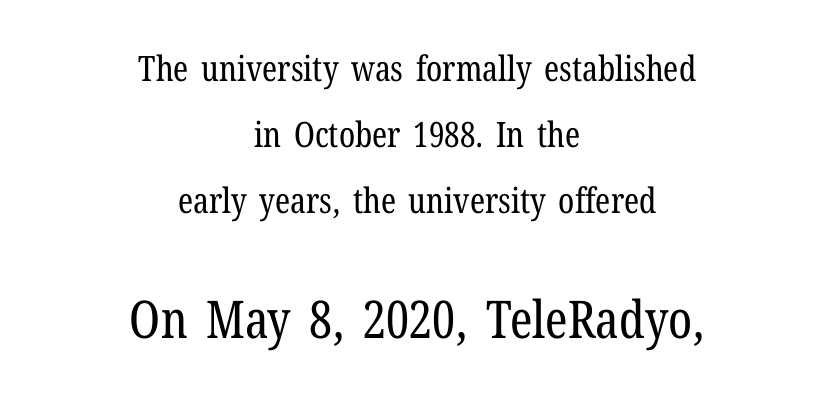
{"serif": "yes", "italic": "no", "bold": "no", "weight": "regular", "width": "condensed", "stroke_contrast": "low", "x_height": "medium", "monospaced": "no", "underline": "no", "align": "center", "line_spacing_ratio": 1.89, "letter_spacing": "normal", "letter_spacing_em": 0.0, "larger_block": "second", "size_ratio": 1.49, "glyph_px": 52}
